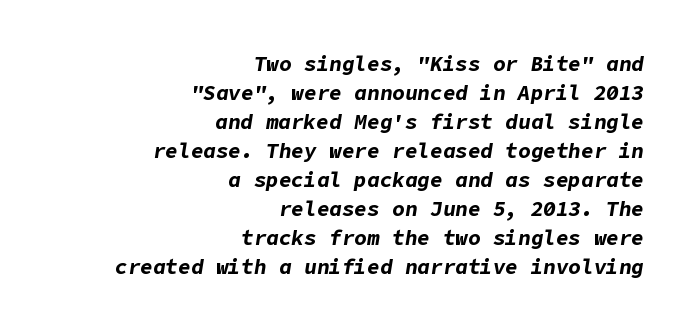
If you drew a ruler down the right edge, every line would touch it. Every character sits at an angle, as italics do. No word sits above an underline. Does the leading feel generous? No, just average. The type is set solid horizontally, with unmodified tracking.
